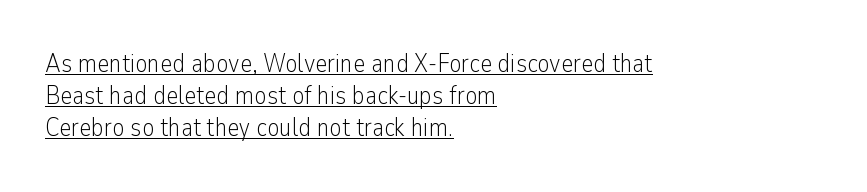
No italicization has been applied; the sample stays upright. Weight: regular or lighter. In CSS terms this would be text-align: left. Nothing unusual about the tracking: characters are spaced as the font intends.
